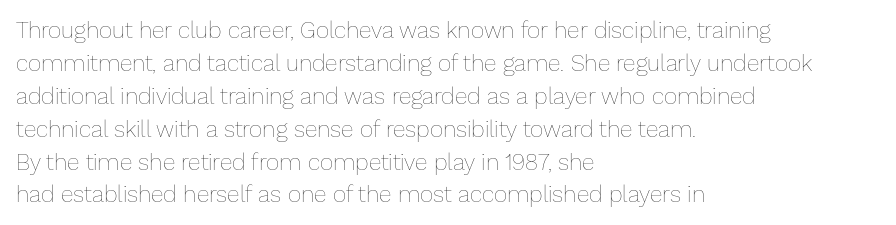
The image shows 23 px text type, upright; set left-aligned, normal line spacing (1.43x), normal letter spacing, not underlined.
